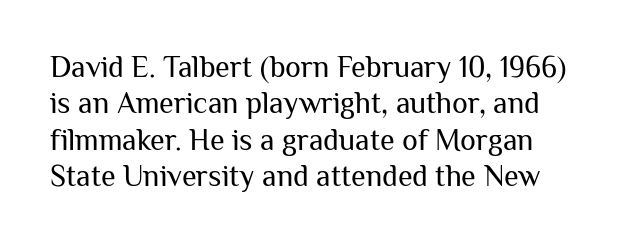
{"serif": "no", "italic": "no", "bold": "no", "weight": "regular", "width": "normal", "stroke_contrast": "medium", "x_height": "medium", "monospaced": "no", "underline": "no", "align": "left", "line_spacing_ratio": 1.21, "letter_spacing": "normal", "letter_spacing_em": 0.0, "glyph_px": 30}
